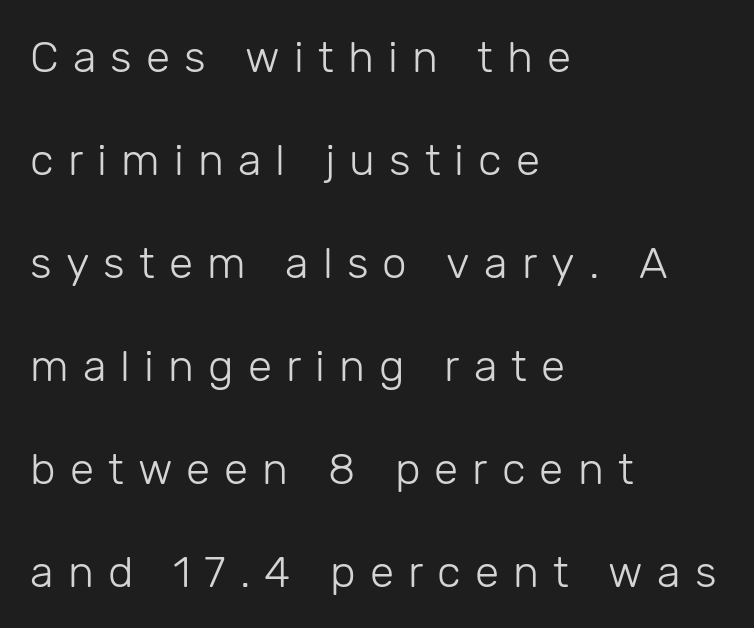
The image shows 44 px light sans-serif type, upright; set left-aligned, loose line spacing (2.34x), unusually wide letter spacing (+0.32 em), not underlined; low stroke contrast and a medium x-height.
